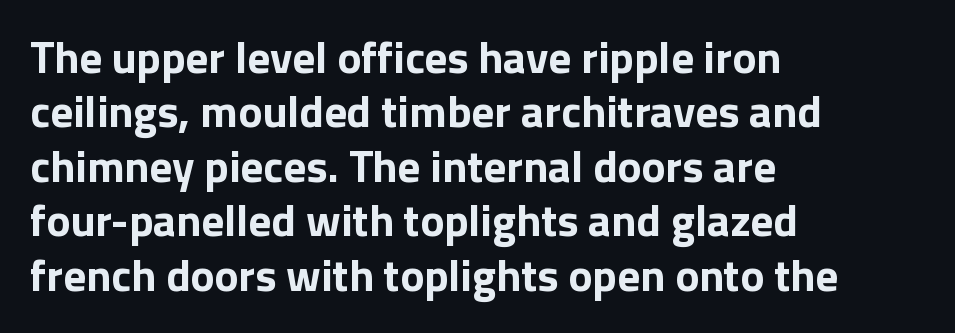
{"serif": "no", "italic": "no", "bold": "yes", "weight": "bold", "width": "normal", "stroke_contrast": "low", "x_height": "medium", "monospaced": "no", "underline": "no", "align": "left", "line_spacing_ratio": 1.21, "letter_spacing": "normal", "letter_spacing_em": 0.0, "glyph_px": 45}
